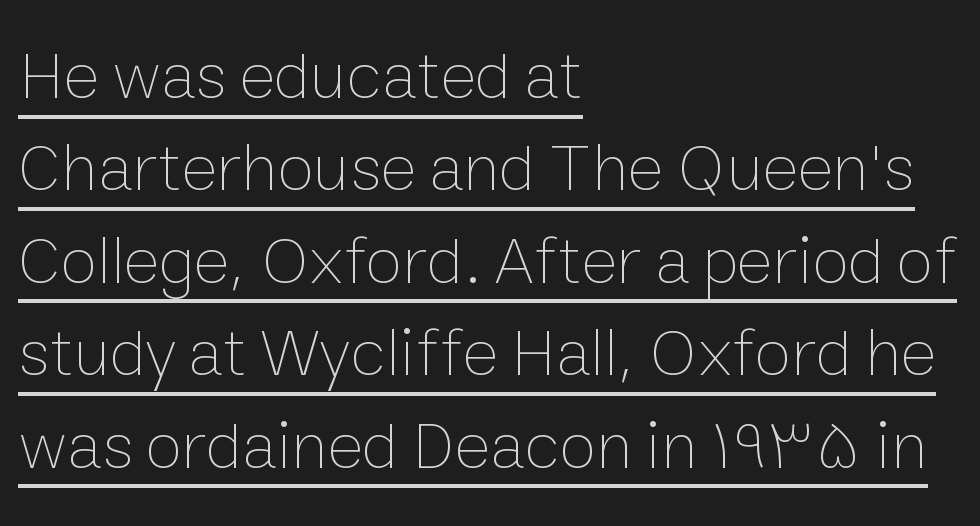
The image shows 68 px thin type, upright; set left-aligned, normal line spacing (1.36x), normal letter spacing, underlined; low stroke contrast and a medium x-height.
